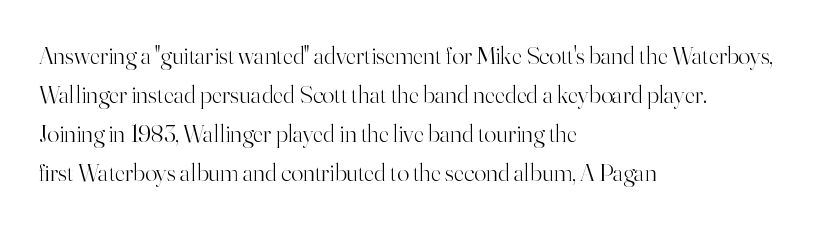
The image shows 25 px text type, upright; set left-aligned, normal line spacing (1.56x), normal letter spacing, not underlined.
